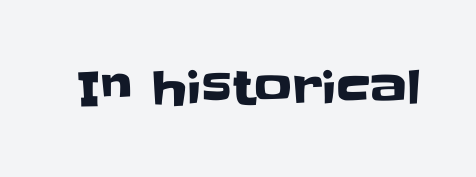
Q: Is the text italic (slanted)? A: No, it is upright.
Q: Is the typeface a serif or a sans-serif typeface? A: Sans-serif.
Q: Is the text underlined? A: No.
Q: Is the spacing between letters normal or unusually wide? A: Normal.
Q: Width (condensed, normal, or wide)? A: Normal.
Q: Stroke contrast? A: Low.
Q: x-height? A: Large.
Q: Monospaced? A: No.
